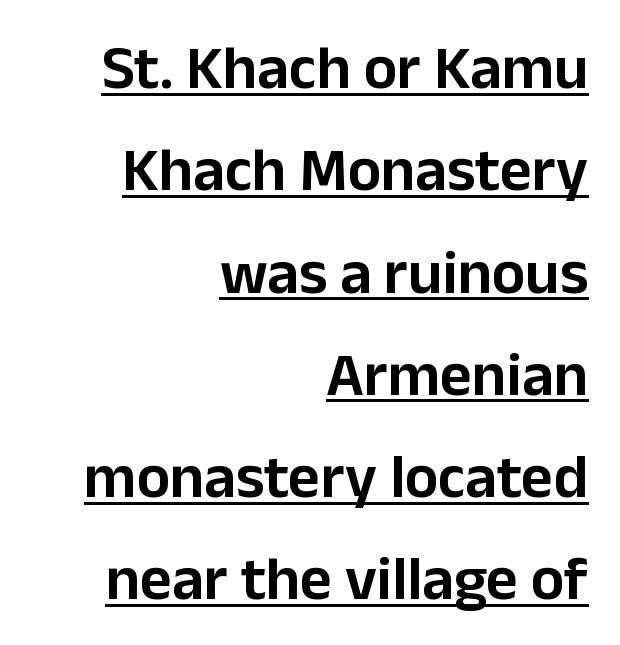
The image shows 62 px sans-serif type, upright; set right-aligned, normal line spacing (1.65x), normal letter spacing, underlined; low stroke contrast and a medium x-height.
